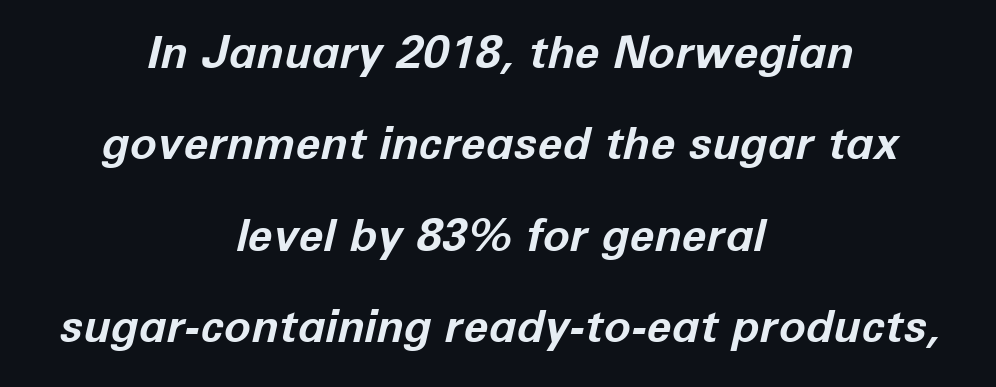
The image shows 45 px bold type, italic (leaning right); set centered, loose line spacing (2.03x), normal letter spacing, not underlined; low stroke contrast and a medium x-height.
